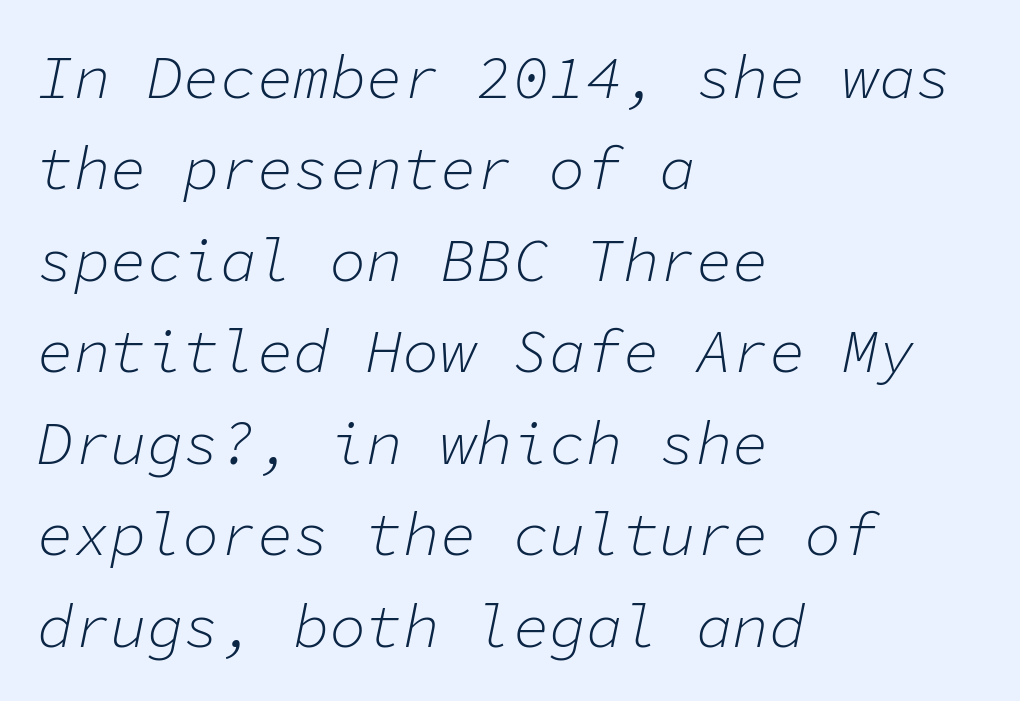
Observe the lean: these are italic letterforms. Interline gaps are of average width in this sample. No heavy texture on the line: the type isn't bold. The gap between lines stays unmarked. Which margin do the lines hug? The left one — the right edge is uneven.
